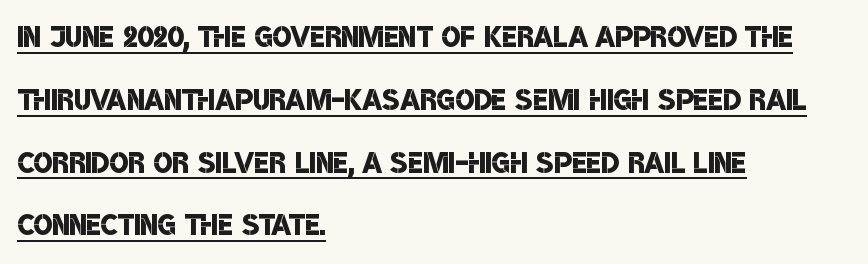
{"serif": "no", "bold": "semi", "weight": "semibold", "width": "condensed", "stroke_contrast": "low", "x_height": "large", "monospaced": "no", "underline": "yes", "align": "left", "line_spacing": "normal", "line_spacing_ratio": 1.57, "letter_spacing": "normal", "letter_spacing_em": 0.0, "glyph_px": 40}
